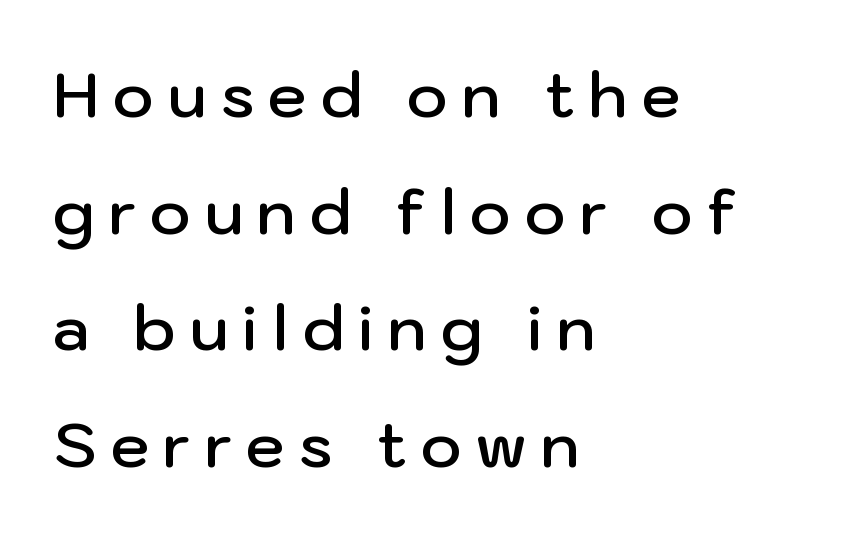
{"serif": "no", "italic": "no", "bold": "semi", "weight": "semibold", "width": "normal", "stroke_contrast": "low", "x_height": "medium", "monospaced": "no", "underline": "no", "align": "left", "line_spacing_ratio": 1.88, "letter_spacing": "wide", "letter_spacing_em": 0.23, "glyph_px": 62}
